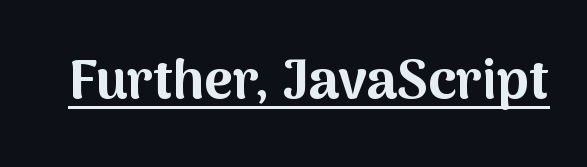
The image shows 55 px bold sans-serif type, upright; set normal letter spacing, underlined; medium stroke contrast and a medium x-height.
